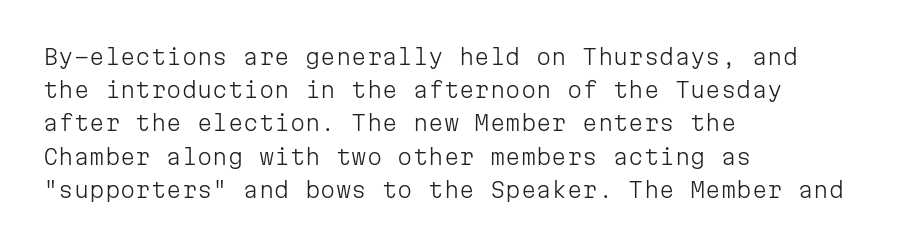
The image shows 22 px text type, upright; set left-aligned, normal line spacing (1.51x), normal letter spacing, not underlined.
